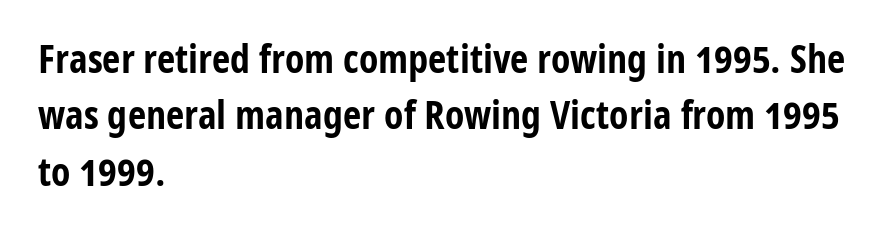
Q: Is the text bold? A: Yes.
Q: Is the text italic (slanted)? A: No, it is upright.
Q: Is the typeface a serif or a sans-serif typeface? A: Sans-serif.
Q: Is the text underlined? A: No.
Q: How is the paragraph aligned? A: Left-aligned.
Q: Is the spacing between letters normal or unusually wide? A: Normal.
Q: Is the spacing between lines tight, normal or loose? A: Normal.
Q: Width (condensed, normal, or wide)? A: Condensed.
Q: Stroke contrast? A: Low.
Q: x-height? A: Medium.
Q: Monospaced? A: No.
